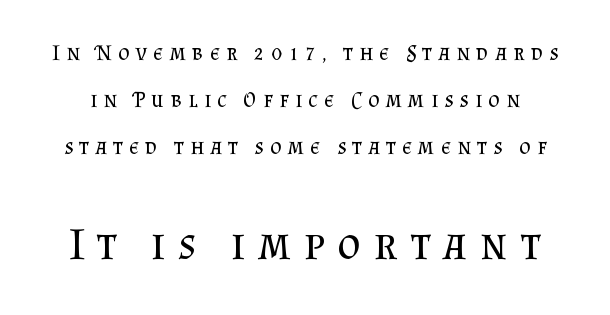
{"serif": "yes", "italic": "no", "bold": "no", "weight": "regular", "width": "normal", "stroke_contrast": "medium", "x_height": "small", "monospaced": "no", "underline": "no", "line_spacing": "loose", "line_spacing_ratio": 2.14, "letter_spacing": "wide", "letter_spacing_em": 0.29, "larger_block": "second", "size_ratio": 2.05, "glyph_px": 45}
